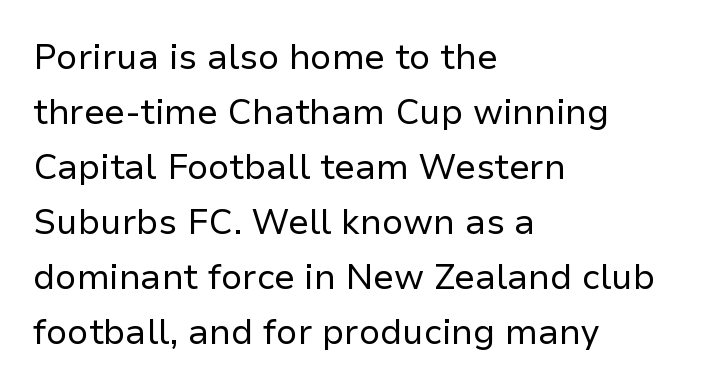
Q: Is the text bold? A: No.
Q: Is the text italic (slanted)? A: No, it is upright.
Q: Is the typeface a serif or a sans-serif typeface? A: Sans-serif.
Q: Is the text underlined? A: No.
Q: How is the paragraph aligned? A: Left-aligned.
Q: Is the spacing between letters normal or unusually wide? A: Normal.
Q: Is the spacing between lines tight, normal or loose? A: Normal.
Q: Width (condensed, normal, or wide)? A: Normal.
Q: Stroke contrast? A: Low.
Q: x-height? A: Medium.
Q: Monospaced? A: No.
